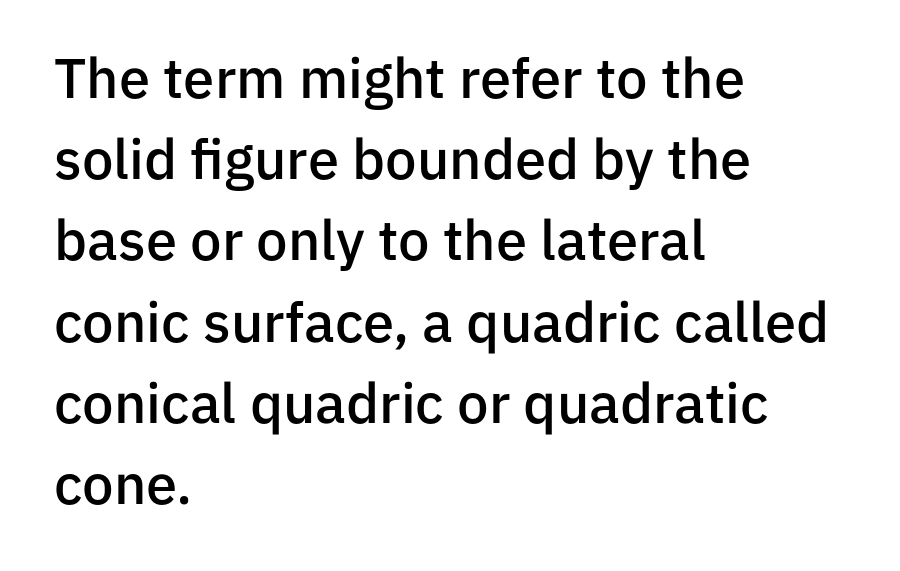
The lines in this sample share a left origin and differ only in where they stop. The strokes are fattened partway — semibold, not bold. Students, note that the glyphs here touch the page at normal intervals. Line spacing here is normal. You could not count columns in this text — the font is proportionally spaced.
